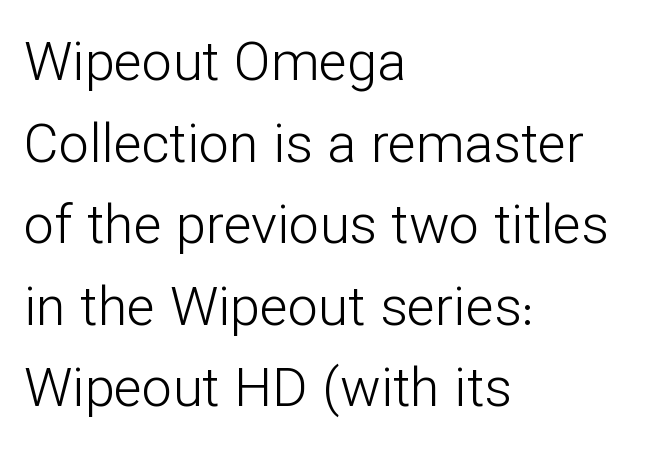
The image shows 54 px light sans-serif type, upright; set left-aligned, normal line spacing (1.51x), normal letter spacing, not underlined; low stroke contrast and a medium x-height.
